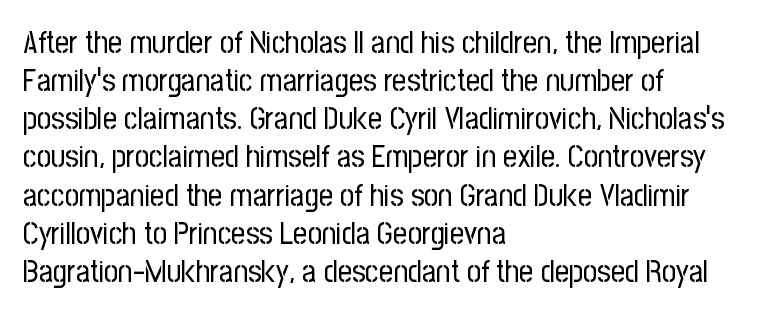
The specimen reads as upright at a glance. Each row of text sits above clean, open space. Tracking value appears to be zero — textbook default spacing. The font is comparable to plain body text, perhaps lighter.
